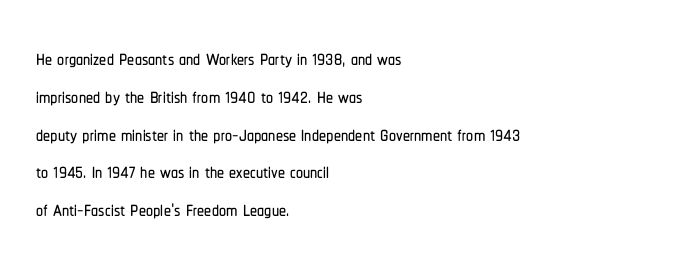
Q: Is the text italic (slanted)? A: No, it is upright.
Q: Is the typeface a serif or a sans-serif typeface? A: Sans-serif.
Q: Is the text underlined? A: No.
Q: How is the paragraph aligned? A: Left-aligned.
Q: Is the spacing between letters normal or unusually wide? A: Normal.
Q: Is the spacing between lines tight, normal or loose? A: Normal.
Q: Width (condensed, normal, or wide)? A: Condensed.
Q: Stroke contrast? A: Low.
Q: x-height? A: Medium.
Q: Monospaced? A: No.
